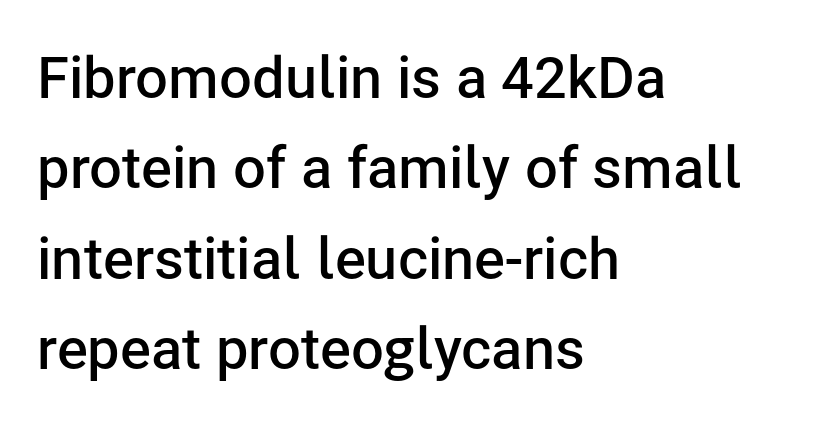
The image shows 58 px semibold sans-serif type, upright; set left-aligned, normal line spacing (1.56x), normal letter spacing, not underlined; low stroke contrast and a medium x-height.
